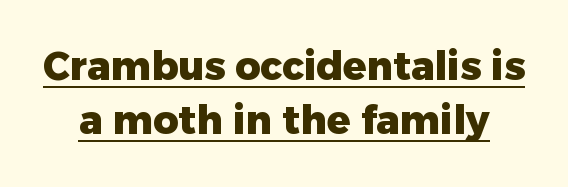
Nobody touched the tracking dial on this one. Designer's note — italics off, roman on. The words here are underlined. Students, this is bold: see how much ink each stroke carries.
